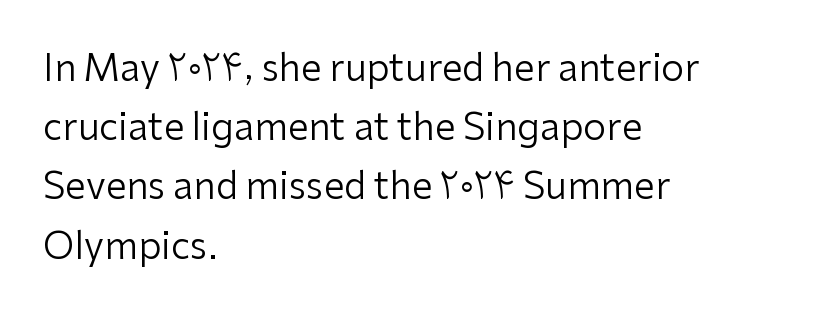
Tracking value appears to be zero — textbook default spacing. Is this a fixed-width face? No — the glyphs have proportional, varying widths. The strokes carry an ordinary text weight at most. Designer's note — italics off, roman on. The rag falls on the right side of this text block. The font family rendered here belongs to the sans-serif group.
